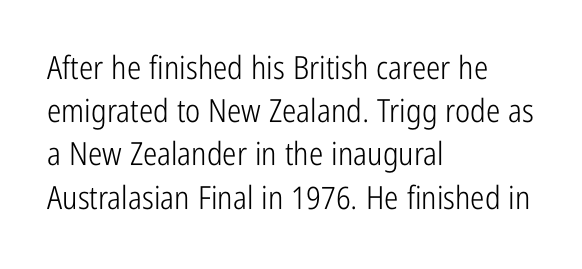
{"serif": "no", "italic": "no", "bold": "no", "weight": "light", "width": "condensed", "stroke_contrast": "low", "x_height": "medium", "monospaced": "no", "underline": "no", "align": "left", "line_spacing": "normal", "line_spacing_ratio": 1.35, "letter_spacing": "normal", "letter_spacing_em": 0.0, "glyph_px": 32}
